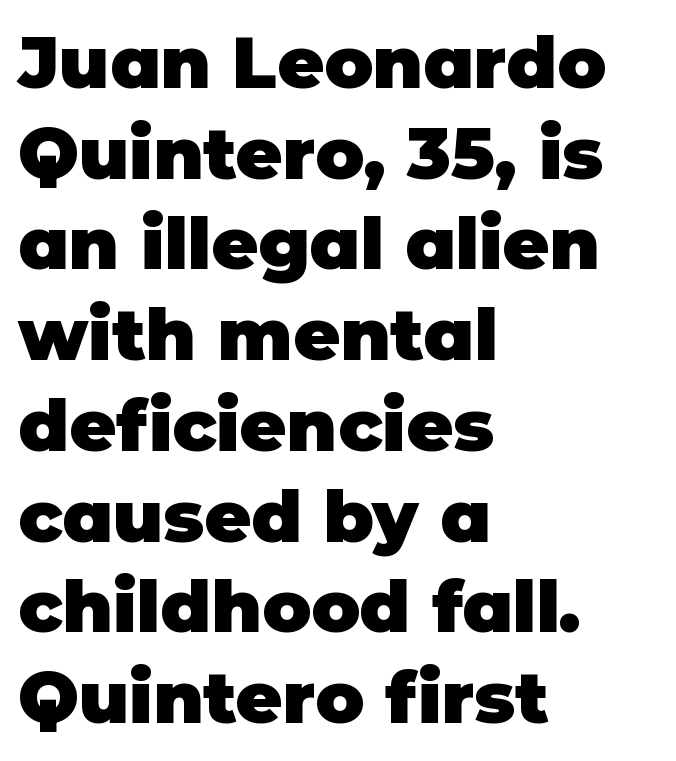
The image shows 72 px heavy sans-serif type, upright; set left-aligned, normal line spacing (1.26x), normal letter spacing, not underlined; low stroke contrast and a large x-height.
